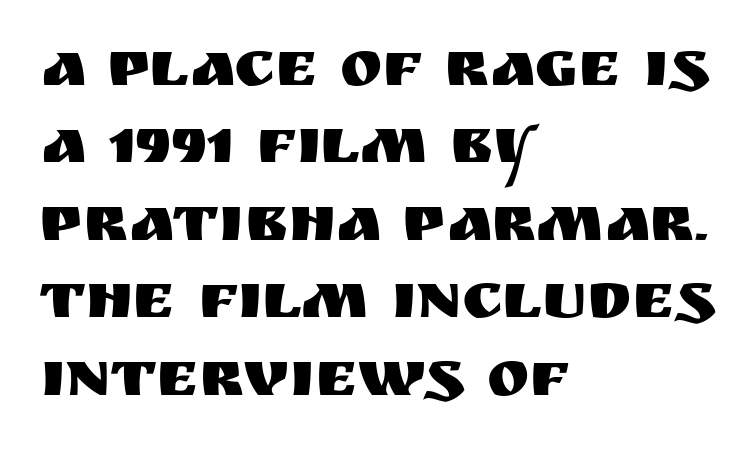
{"serif": "no", "italic": "no", "width": "normal", "stroke_contrast": "medium", "x_height": "large", "monospaced": "no", "underline": "no", "align": "left", "line_spacing_ratio": 1.21, "letter_spacing": "normal", "letter_spacing_em": 0.0, "glyph_px": 64}
